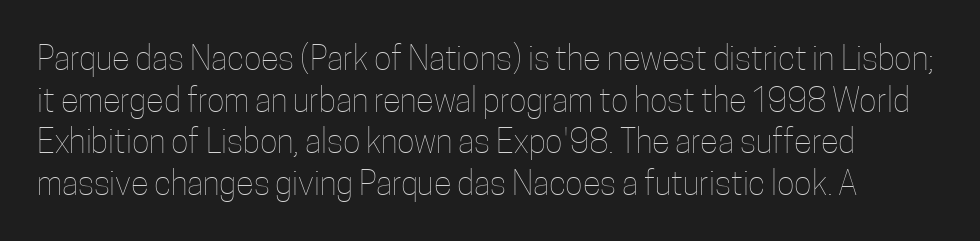
The type is set solid horizontally, with unmodified tracking. Nobody drew a line under any word here. A typesetter would mark this as roman, not italic. Stems and bowls with no extra thickness — not bold.
